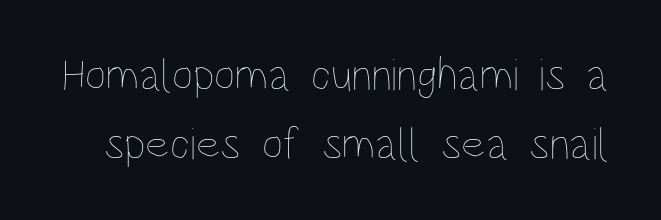
The typesetting does not lean heavy: it is not bold. The letters stand upright; this is a roman face. The glyphs are unaccompanied by any horizontal stroke below them. No extra tracking has been applied to these lines.
